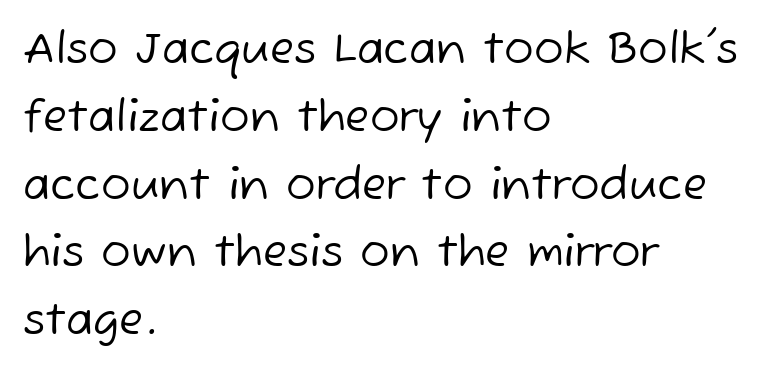
{"serif": "no", "bold": "no", "weight": "regular", "width": "normal", "stroke_contrast": "low", "x_height": "medium", "monospaced": "no", "underline": "no", "align": "left", "line_spacing": "normal", "line_spacing_ratio": 1.54, "letter_spacing": "normal", "letter_spacing_em": 0.0, "glyph_px": 44}
